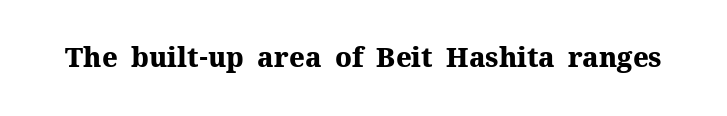
What stands out about the letter spacing? Nothing — it is the standard amount. No italicization has been applied; the sample stays upright. The gap between lines stays unmarked. Thick stems and heavy bowls — unmistakably bold.
